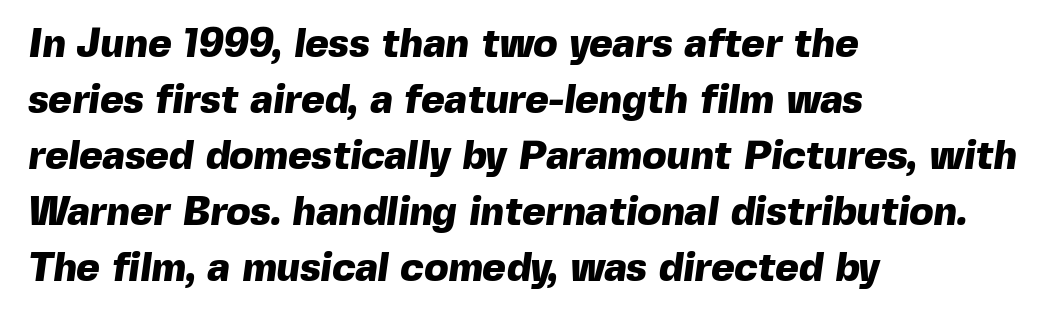
Baseline-to-baseline distance is the conventional proportion of letter height. Character widths vary here, with narrow letters taking less room than wide ones. Serifs: no, the terminals of the letterforms are clean. In terms of weight, the rendering is a true, heavy bold. The ragged edge is on the right, which tells us the setting is flush left. Anything drawn beneath the words? Only blank space.
